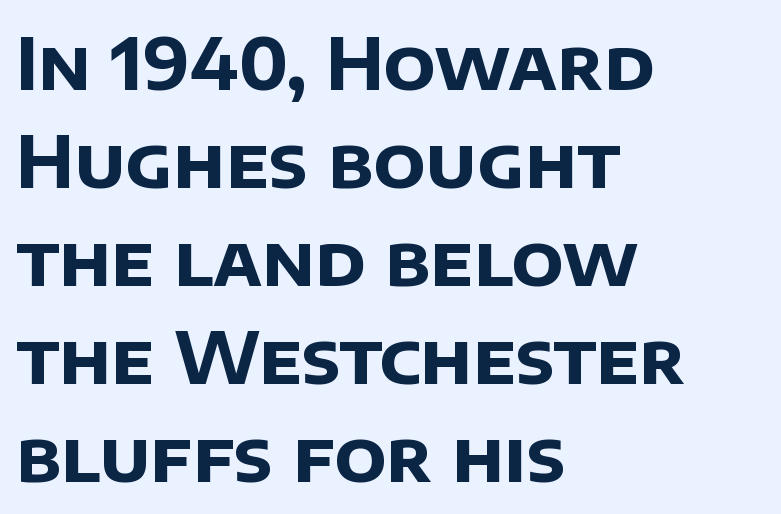
Left-aligned paragraph, ragged on the right. Type style note: lacks serifs. A bare baseline throughout the passage. The letters advance in unequal steps, a hallmark of proportional type.
